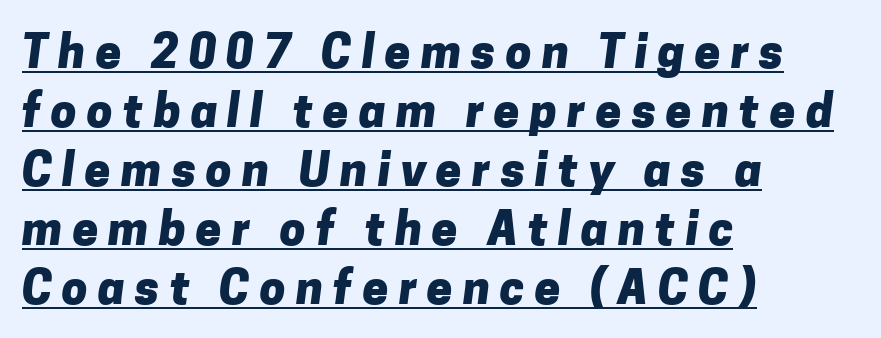
Q: Is the text bold? A: Yes.
Q: Is the typeface a serif or a sans-serif typeface? A: Sans-serif.
Q: Is the text underlined? A: Yes.
Q: How is the paragraph aligned? A: Left-aligned.
Q: Is the spacing between letters normal or unusually wide? A: Unusually wide.
Q: Is the spacing between lines tight, normal or loose? A: Normal.
Q: Width (condensed, normal, or wide)? A: Normal.
Q: Stroke contrast? A: Low.
Q: x-height? A: Medium.
Q: Monospaced? A: No.
